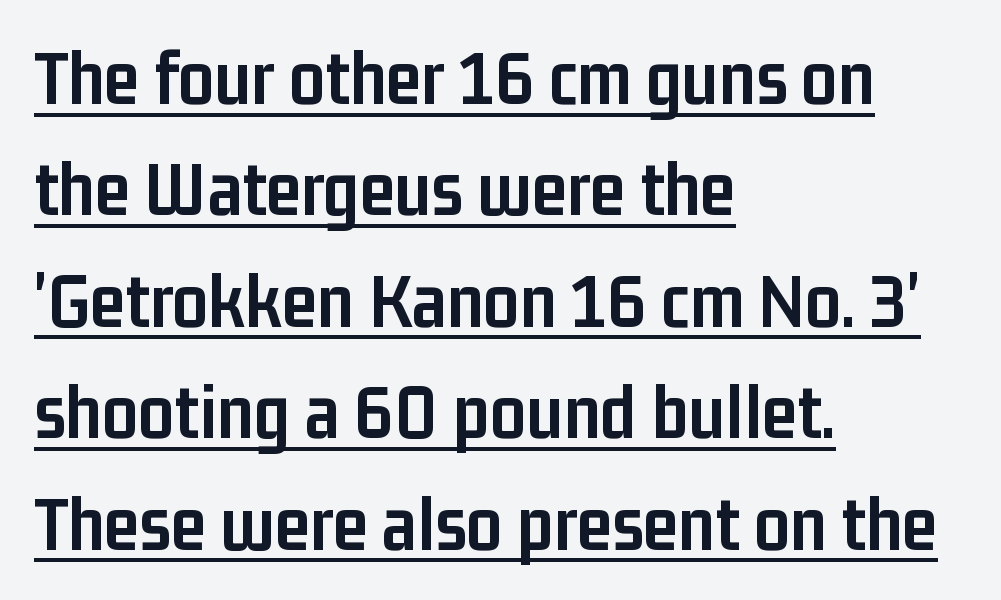
What weight is shown? A full bold with thick strokes. Spacing verdict: proportional, widths tailored to each character. These characters rest on top of a visible drawn line. Does extra space separate the letters? No, they use regular spacing.
